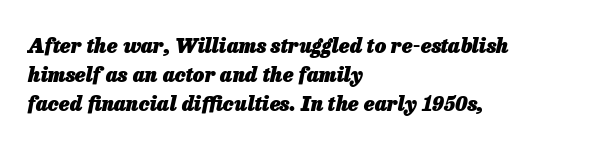
The image shows 20 px bold type, italic (leaning right); set left-aligned, normal line spacing (1.44x), normal letter spacing, not underlined.
